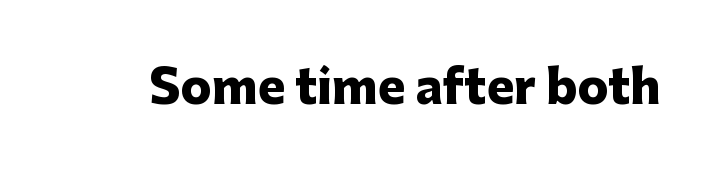
Q: Is the text bold? A: Yes.
Q: Is the text italic (slanted)? A: No, it is upright.
Q: Is the typeface a serif or a sans-serif typeface? A: Sans-serif.
Q: Is the text underlined? A: No.
Q: Is the spacing between letters normal or unusually wide? A: Normal.
Q: Width (condensed, normal, or wide)? A: Normal.
Q: Stroke contrast? A: Low.
Q: x-height? A: Medium.
Q: Monospaced? A: No.
